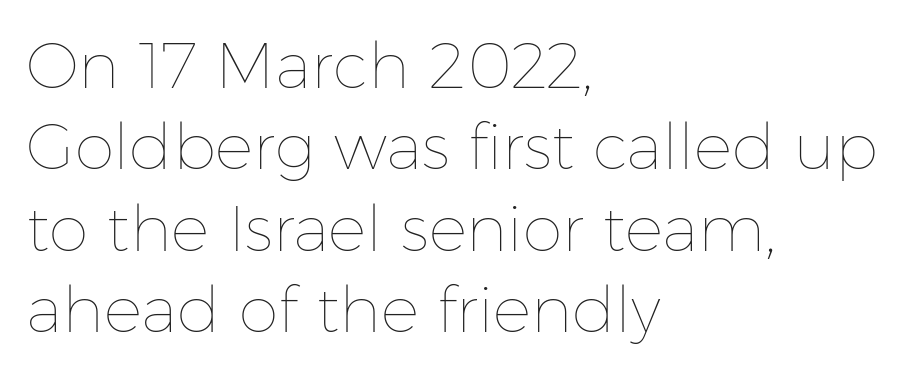
The image shows 64 px thin type, upright; set left-aligned, normal line spacing (1.27x), normal letter spacing, not underlined; low stroke contrast and a medium x-height.
